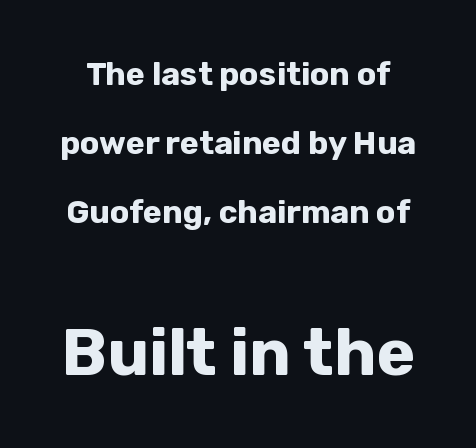
This sample trades compactness for vertical openness between lines. You get the small type first, then a jump to larger type. Does extra space separate the letters? No, they use regular spacing. Does the lettering tilt? It doesn't — this is upright. Plenty of ink on the page — the face is bold.
